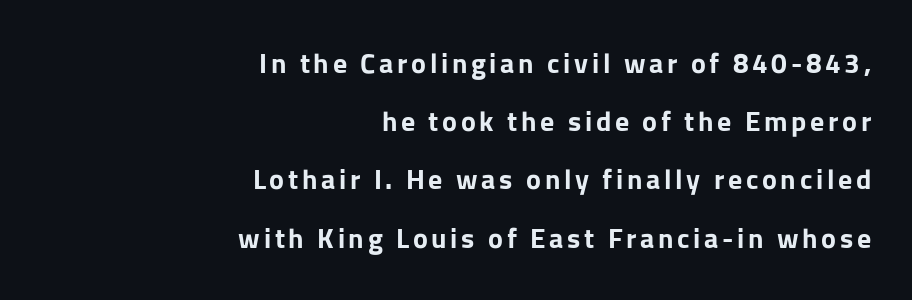
{"serif": "no", "italic": "no", "bold": "yes", "weight": "bold", "width": "normal", "stroke_contrast": "low", "x_height": "medium", "monospaced": "no", "underline": "no", "align": "right", "line_spacing": "loose", "line_spacing_ratio": 2.08, "glyph_px": 28}
